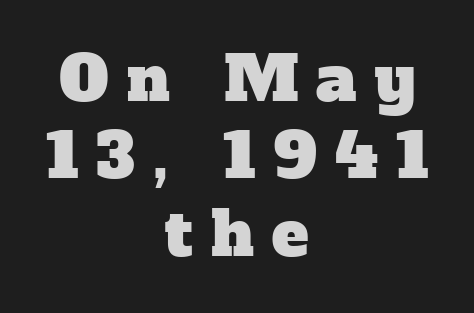
Q: Is the typeface a serif or a sans-serif typeface? A: Serif.
Q: Is the text underlined? A: No.
Q: How is the paragraph aligned? A: Centered.
Q: Is the spacing between letters normal or unusually wide? A: Unusually wide.
Q: Is the spacing between lines tight, normal or loose? A: Normal.
Q: Width (condensed, normal, or wide)? A: Normal.
Q: Stroke contrast? A: Low.
Q: x-height? A: Medium.
Q: Monospaced? A: No.
